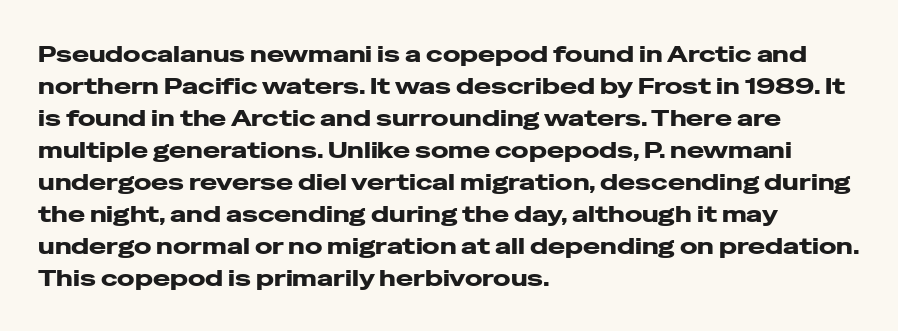
Q: Is the text bold? A: Yes.
Q: Is the text italic (slanted)? A: No, it is upright.
Q: Is the text underlined? A: No.
Q: How is the paragraph aligned? A: Left-aligned.
Q: Is the spacing between letters normal or unusually wide? A: Normal.
Q: Is the spacing between lines tight, normal or loose? A: Normal.
